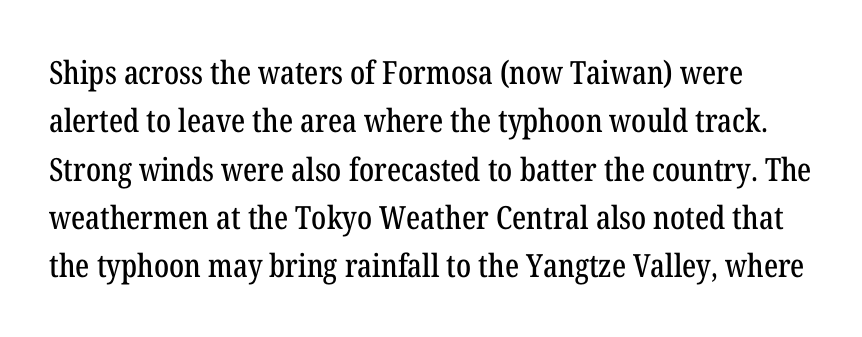
The image shows 32 px condensed serif type, upright; set normal line spacing (1.51x), normal letter spacing, not underlined; low stroke contrast and a medium x-height.
